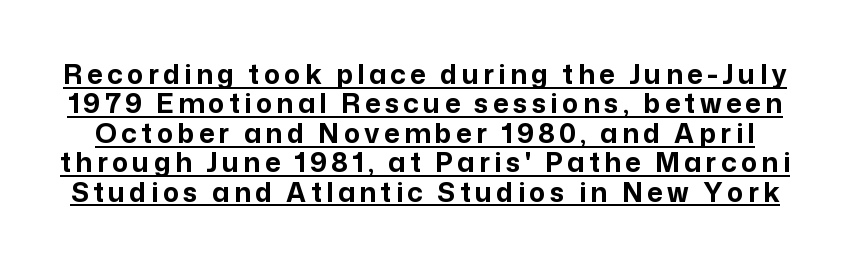
The sample has been set heavy, in full bold. The rendering uses the underline text-decoration. Vertical spacing — tight. Notice how the stems are strictly vertical — no italics here.
